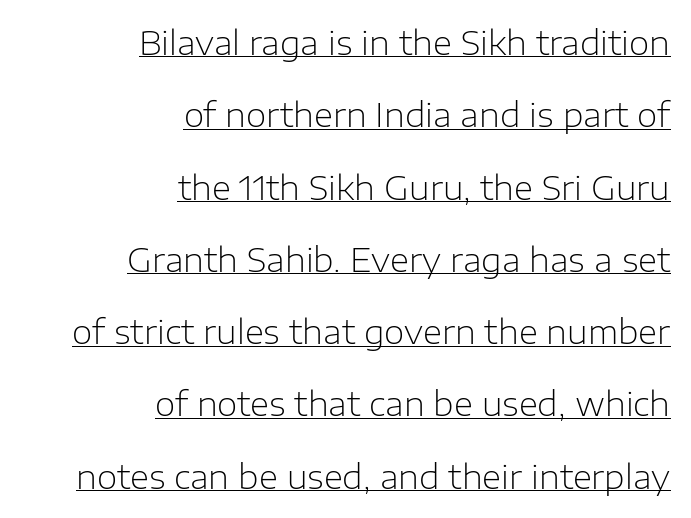
Q: Is the text bold? A: No.
Q: Is the text italic (slanted)? A: No, it is upright.
Q: Is the typeface a serif or a sans-serif typeface? A: Sans-serif.
Q: Is the text underlined? A: Yes.
Q: How is the paragraph aligned? A: Right-aligned.
Q: Is the spacing between letters normal or unusually wide? A: Normal.
Q: Is the spacing between lines tight, normal or loose? A: Loose.
Q: Width (condensed, normal, or wide)? A: Normal.
Q: Stroke contrast? A: Low.
Q: x-height? A: Medium.
Q: Monospaced? A: No.
